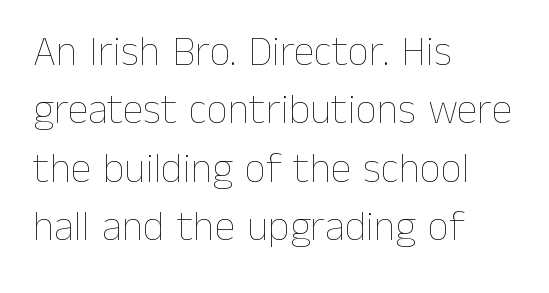
The compositor pushed each line to the left boundary. Compared with a typical body face, this is equally light or lighter still. The designer left line spacing at the default. Spacing between characters is what you'd get straight out of the box. Here the designer chose a conventional face with non-uniform glyph widths.
